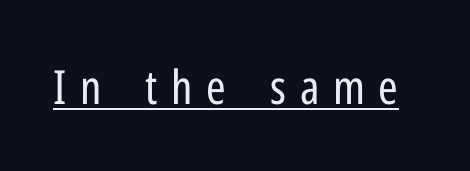
{"serif": "no", "italic": "no", "bold": "no", "weight": "regular", "width": "condensed", "stroke_contrast": "low", "x_height": "medium", "monospaced": "no", "underline": "yes", "letter_spacing": "wide", "letter_spacing_em": 0.29, "glyph_px": 47}
